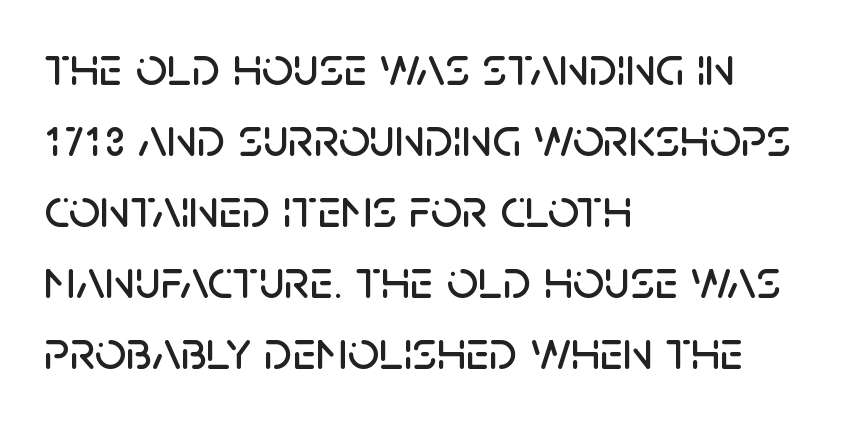
The setting favours the left margin, as ordinary paragraphs usually do. Plain, unruled lines of type. You could call the tracking neutral — neither tight nor loose. You could not count columns in this text — the font is proportionally spaced. These lines are composed in type without serifs.
